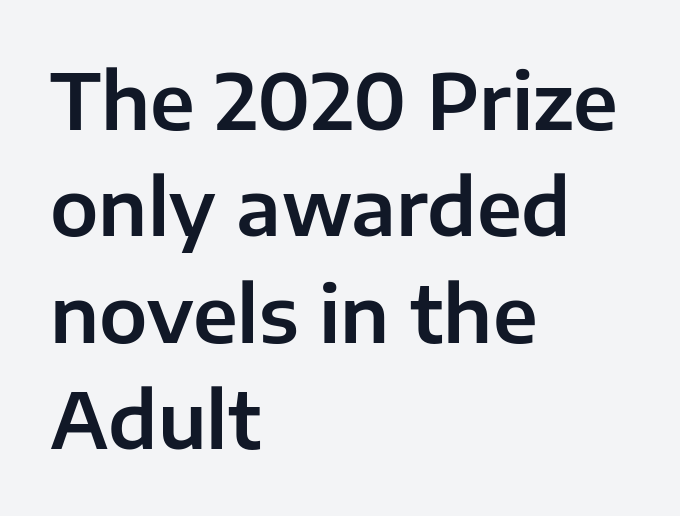
The image shows 77 px sans-serif type, upright; set left-aligned, normal line spacing (1.38x), normal letter spacing, not underlined; low stroke contrast and a medium x-height.
